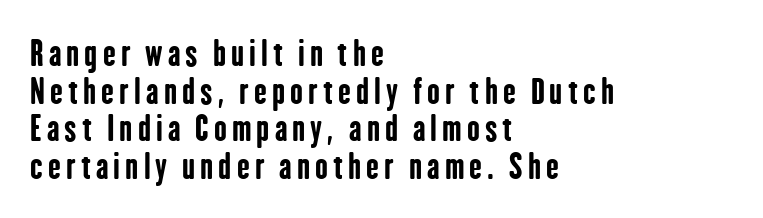
The image shows 34 px bold, condensed sans-serif type, upright; set left-aligned, tight line spacing (1.11x), not underlined; low stroke contrast and a medium x-height.
